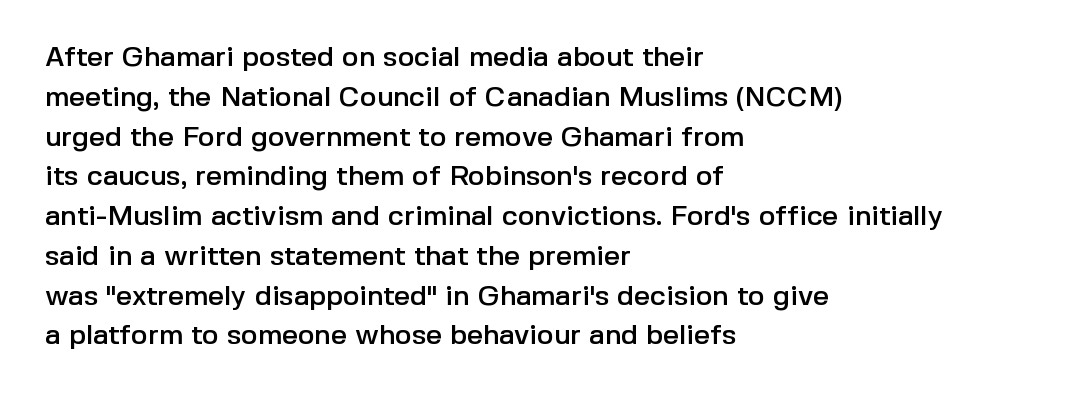
Q: Is the text italic (slanted)? A: No, it is upright.
Q: Is the typeface a serif or a sans-serif typeface? A: Sans-serif.
Q: Is the text underlined? A: No.
Q: How is the paragraph aligned? A: Left-aligned.
Q: Is the spacing between letters normal or unusually wide? A: Normal.
Q: Is the spacing between lines tight, normal or loose? A: Normal.
Q: Width (condensed, normal, or wide)? A: Normal.
Q: x-height? A: Medium.
Q: Monospaced? A: No.
